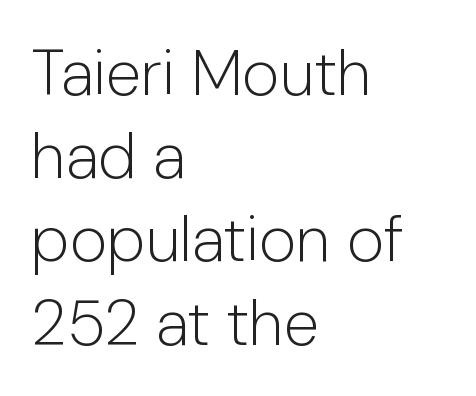
Q: Is the text bold? A: No.
Q: Is the text italic (slanted)? A: No, it is upright.
Q: Is the typeface a serif or a sans-serif typeface? A: Sans-serif.
Q: Is the text underlined? A: No.
Q: How is the paragraph aligned? A: Left-aligned.
Q: Is the spacing between letters normal or unusually wide? A: Normal.
Q: Is the spacing between lines tight, normal or loose? A: Normal.
Q: Width (condensed, normal, or wide)? A: Normal.
Q: Stroke contrast? A: Low.
Q: x-height? A: Medium.
Q: Monospaced? A: No.
